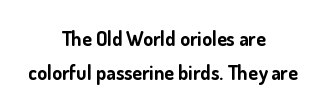
The image shows 20 px bold type, upright; set centered, normal line spacing (1.69x), normal letter spacing, not underlined.
